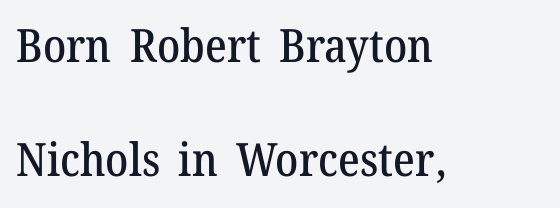
{"serif": "yes", "italic": "no", "width": "normal", "stroke_contrast": "medium", "x_height": "medium", "monospaced": "no", "underline": "no", "align": "left", "line_spacing": "loose", "line_spacing_ratio": 2.48, "letter_spacing": "normal", "letter_spacing_em": 0.0, "glyph_px": 46}
